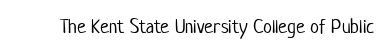
Q: Is the text bold? A: No.
Q: Is the text italic (slanted)? A: No, it is upright.
Q: Is the text underlined? A: No.
Q: Is the spacing between letters normal or unusually wide? A: Normal.
